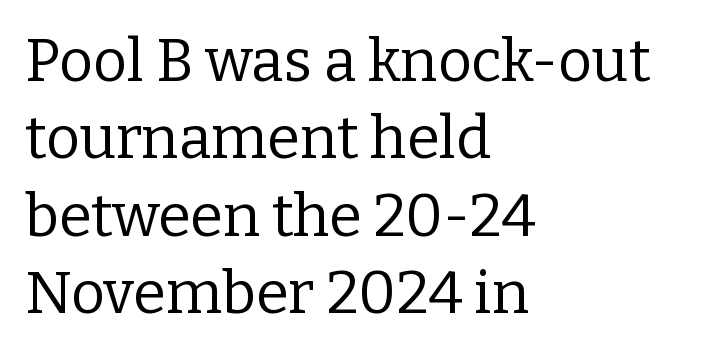
{"serif": "yes", "italic": "no", "bold": "no", "weight": "regular", "width": "normal", "stroke_contrast": "low", "x_height": "medium", "monospaced": "no", "underline": "no", "align": "left", "line_spacing": "normal", "line_spacing_ratio": 1.31, "letter_spacing": "normal", "letter_spacing_em": 0.0, "glyph_px": 59}
